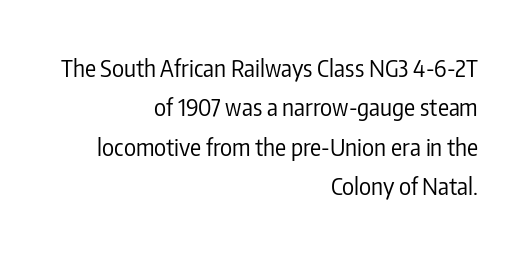
Beneath every word, the page is bare. A quiet, ordinary-to-light weight characterises the typeface. Alignment: flush right. Notice how the stems are strictly vertical — no italics here. The horizontal fit of the characters is conventional and even.
